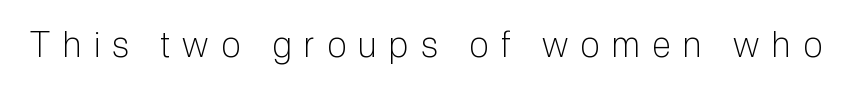
Every character sits straight up, as roman type does. To sum up the face: it is a sans, with no serifs. Unbolded letterforms with no extra heft. Quick note: underline off.
